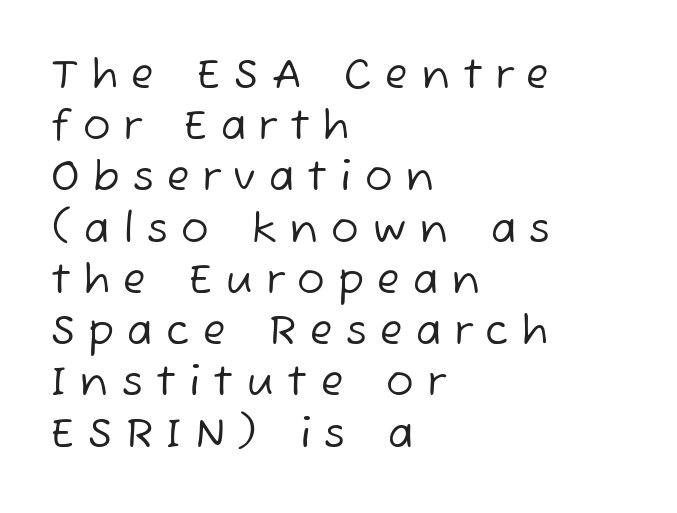
The image shows 41 px regular-weight sans-serif type; set left-aligned, normal line spacing (1.25x), unusually wide letter spacing (+0.33 em), not underlined; low stroke contrast and a medium x-height.
